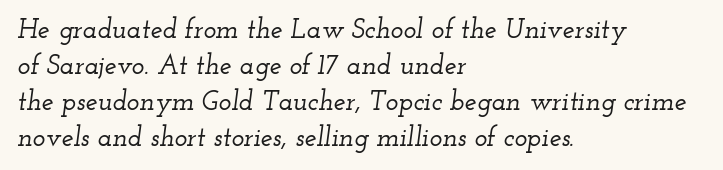
{"italic": "yes", "lean": "right", "slant_degrees": 12, "underline": "no", "align": "left", "line_spacing": "normal", "line_spacing_ratio": 1.33, "letter_spacing": "normal", "letter_spacing_em": 0.0, "glyph_px": 27}
